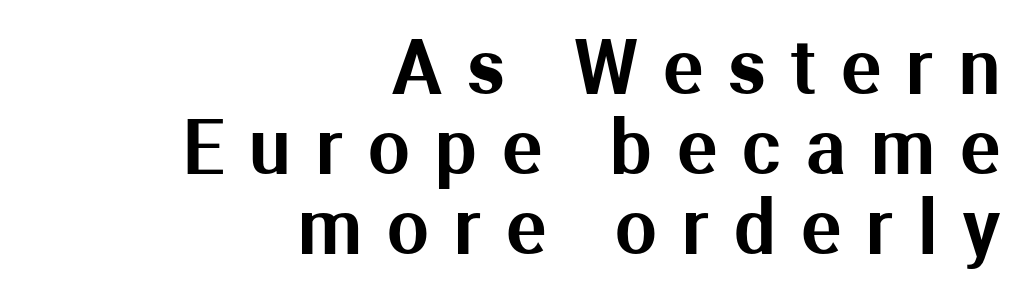
The image shows 74 px sans-serif type, upright; set right-aligned, tight line spacing (1.08x), unusually wide letter spacing (+0.34 em), not underlined; medium stroke contrast and a medium x-height.
